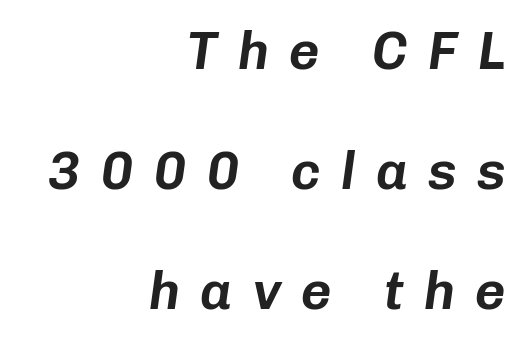
How are the letters spaced? Widely, with obvious added tracking. Caption: multi-line text, flush right, ragged left. The face used here is proportionally spaced, like ordinary book or web type. You can tell it's italic because the verticals aren't actually vertical.
